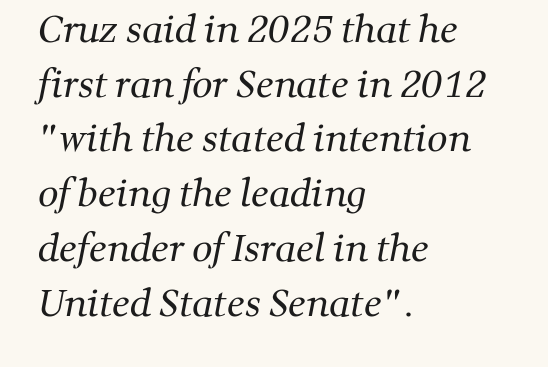
{"serif": "yes", "bold": "no", "weight": "regular", "width": "normal", "stroke_contrast": "medium", "x_height": "medium", "monospaced": "no", "underline": "no", "align": "left", "line_spacing": "normal", "line_spacing_ratio": 1.52, "letter_spacing": "normal", "letter_spacing_em": 0.0, "glyph_px": 36}
